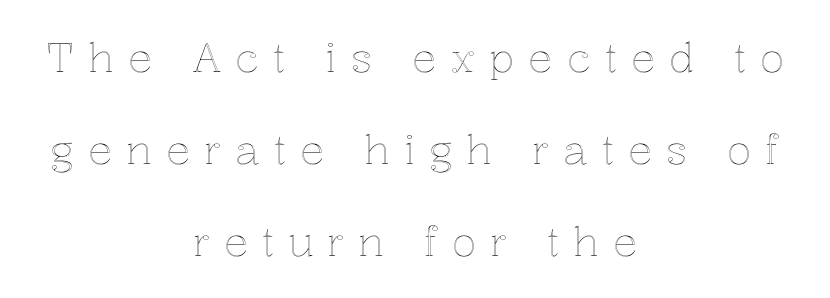
Airy leading. Where is the straight margin? There isn't one; the lines are centered. The passage shown has open, widely tracked lettering throughout. A typesetter would call this proportional, since set widths differ per character.
